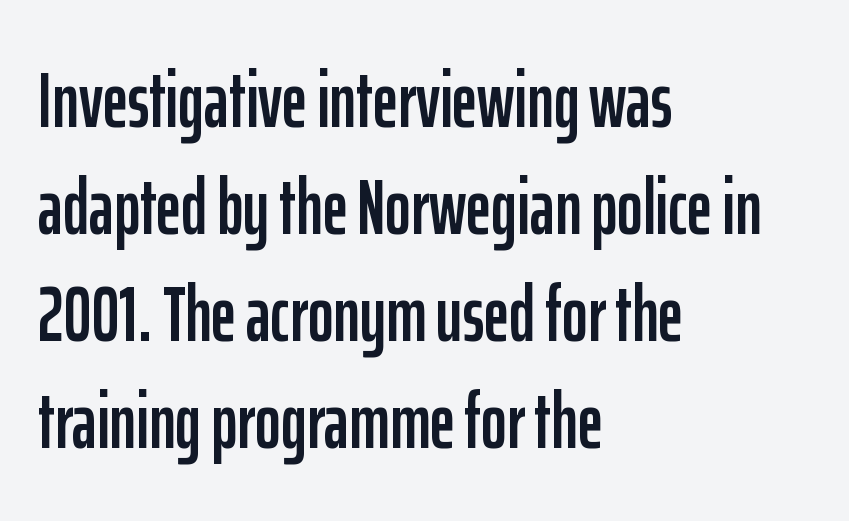
The image shows 78 px condensed sans-serif type, upright; set left-aligned, normal line spacing (1.37x), normal letter spacing, not underlined; low stroke contrast and a medium x-height.
